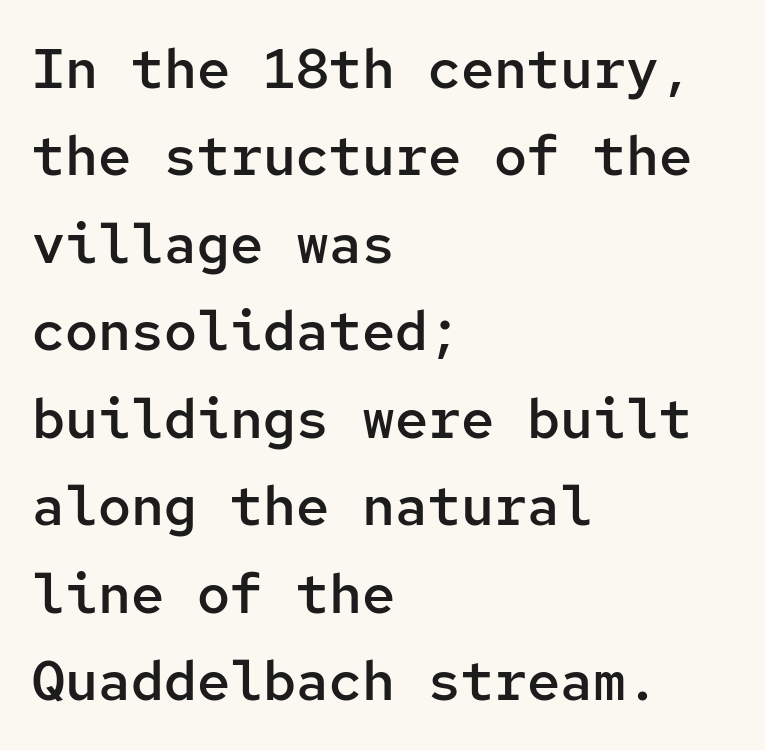
The rendering uses typewriter-style spacing with identical character cells. No italicization has been applied; the sample stays upright. What weight is shown? A semibold, between regular and bold. Anything drawn beneath the words? Only blank space.
